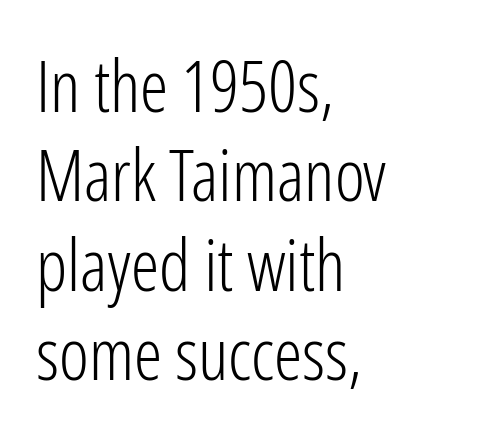
{"serif": "no", "italic": "no", "bold": "no", "weight": "light", "width": "condensed", "stroke_contrast": "low", "x_height": "medium", "monospaced": "no", "underline": "no", "align": "left", "line_spacing": "normal", "line_spacing_ratio": 1.26, "letter_spacing": "normal", "letter_spacing_em": 0.0, "glyph_px": 71}
